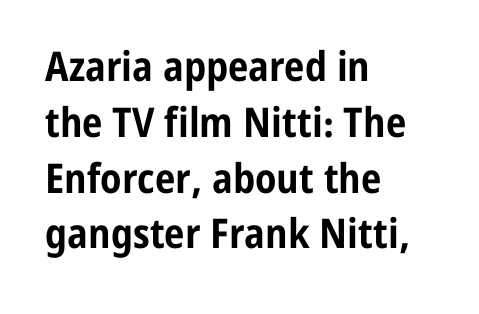
The line texture is even and compact thanks to regular tracking. Descenders hang freely into open space. Leading: standard. Heft: maximum for text — a bold. The text block is weighted toward the left margin, trailing off unevenly rightward. This is sans-serif lettering, the kind often seen on screens and signage.
